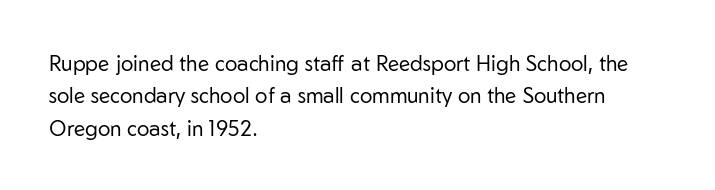
{"italic": "no", "bold": "no", "underline": "no", "align": "left", "line_spacing": "normal", "line_spacing_ratio": 1.54, "letter_spacing": "normal", "letter_spacing_em": 0.0, "glyph_px": 21}
